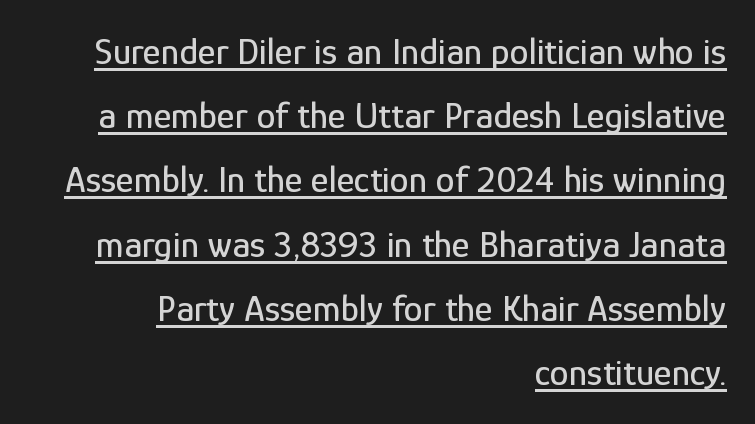
The image shows 38 px condensed sans-serif type, upright; set right-aligned, normal line spacing (1.69x), normal letter spacing, underlined; low stroke contrast and a medium x-height.
